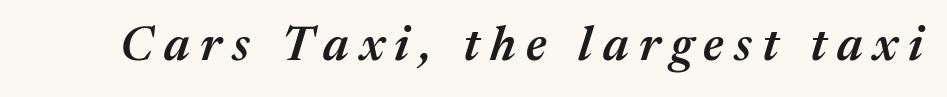
The image shows 48 px semibold type, italic (leaning right); set unusually wide letter spacing (+0.22 em), not underlined; medium stroke contrast and a medium x-height.
